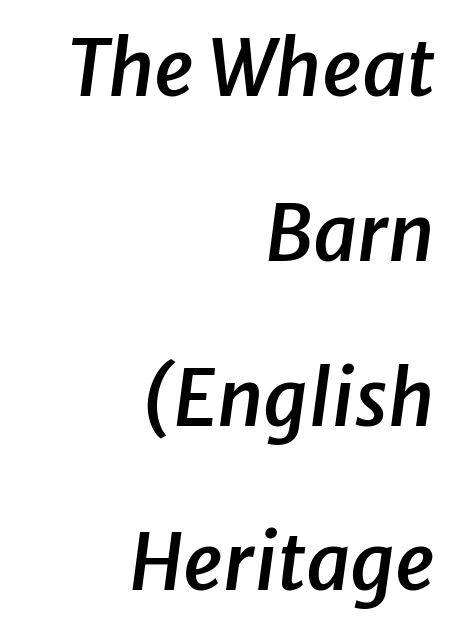
The image shows 77 px semibold type, italic (leaning right); set right-aligned, loose line spacing (2.14x), normal letter spacing, not underlined; low stroke contrast and a medium x-height.
